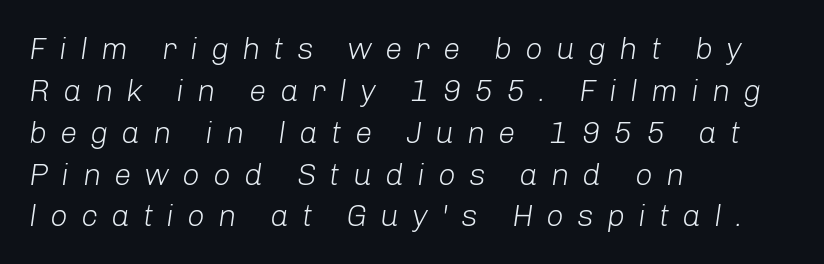
Q: Is the text bold? A: No.
Q: Is the text italic (slanted)? A: Yes, it leans right by about 8 degrees.
Q: Is the text underlined? A: No.
Q: How is the paragraph aligned? A: Left-aligned.
Q: Is the spacing between letters normal or unusually wide? A: Unusually wide.
Q: Is the spacing between lines tight, normal or loose? A: Normal.
Q: Width (condensed, normal, or wide)? A: Normal.
Q: Stroke contrast? A: Low.
Q: x-height? A: Medium.
Q: Monospaced? A: No.
